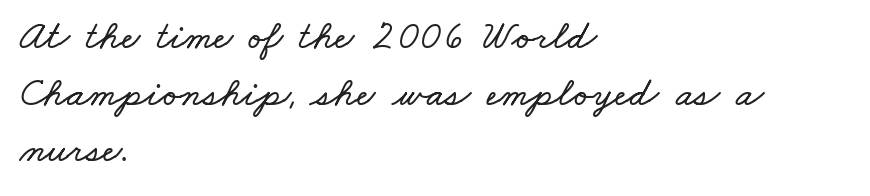
{"width": "wide", "stroke_contrast": "low", "x_height": "small", "monospaced": "no", "underline": "no", "align": "left", "line_spacing": "normal", "line_spacing_ratio": 1.38, "letter_spacing": "normal", "letter_spacing_em": 0.0, "glyph_px": 41}
